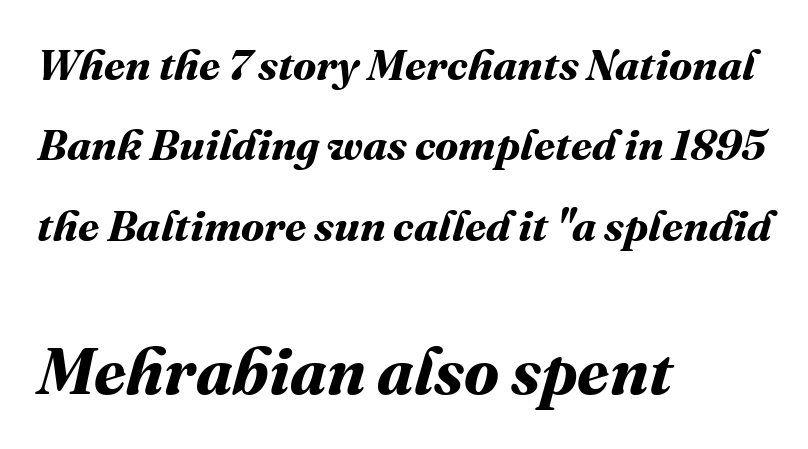
The image shows 65 px bold type; set left-aligned, line spacing 1.87x, normal letter spacing, not underlined; the second (bottom) block is 1.51x larger; medium stroke contrast and a medium x-height.
